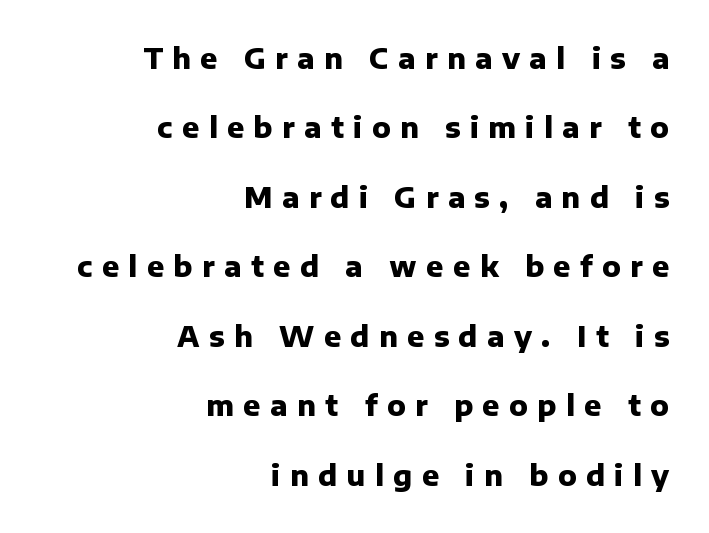
Does the weight exceed regular? Yes, all the way to bold. The text block is weighted toward the right margin, trailing off unevenly leftward. Honestly, the rows look like they've been pulled way apart. Descenders hang freely into open space. This is sans-serif lettering, the kind often seen on screens and signage.
